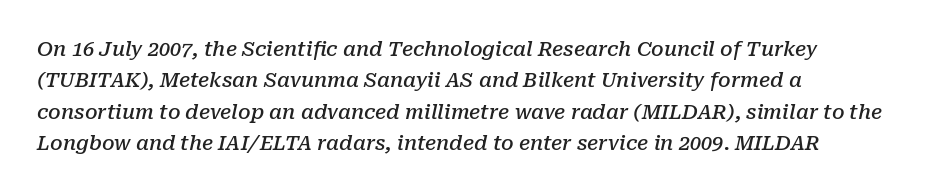
The passage is arranged the way most books set body copy — flush left. The text carries the slant typical of an italic or oblique font. Default kerning and tracking; the words read as compact shapes. No word sits above an underline. These words are printed semibold, heavier than regular yet not bold.
